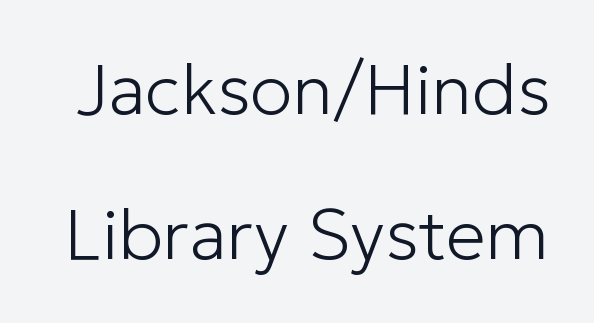
Q: Is the text bold? A: No.
Q: Is the text italic (slanted)? A: No, it is upright.
Q: Is the typeface a serif or a sans-serif typeface? A: Sans-serif.
Q: Is the text underlined? A: No.
Q: Is the spacing between letters normal or unusually wide? A: Normal.
Q: Is the spacing between lines tight, normal or loose? A: Loose.
Q: Width (condensed, normal, or wide)? A: Normal.
Q: Stroke contrast? A: Low.
Q: x-height? A: Medium.
Q: Monospaced? A: No.
